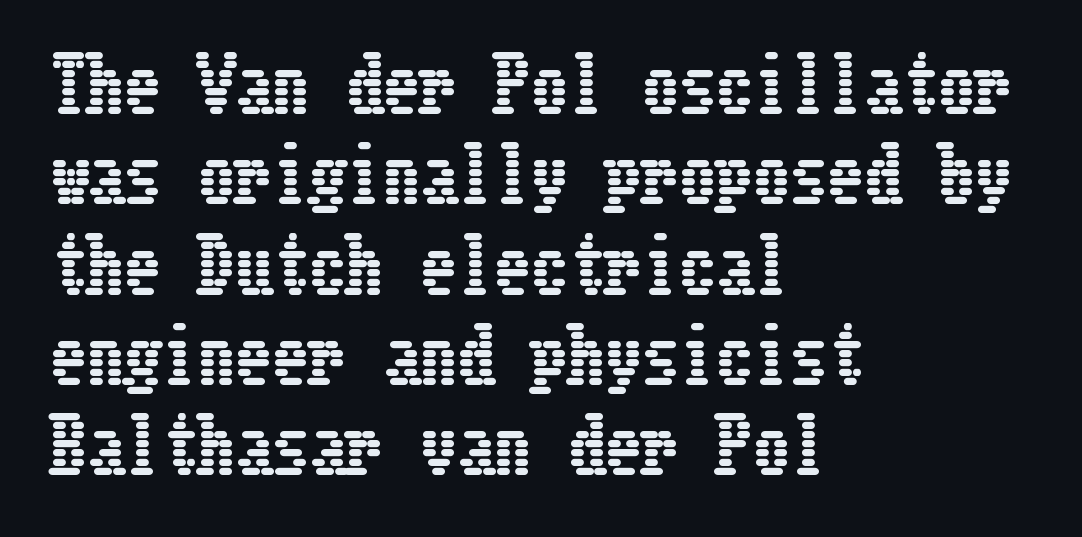
Line beginnings align vertically; line endings do not. No italicization has been applied; the sample stays upright. Short note: letters normally spaced. Only glyphs here, with clear space below each row.
